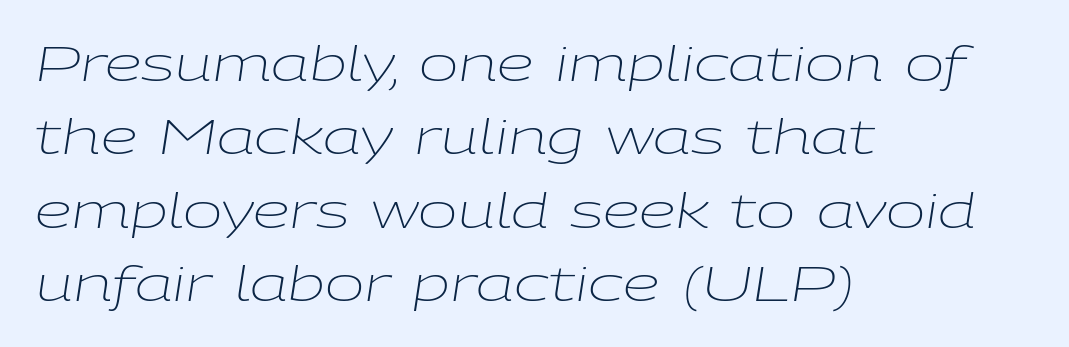
The string is rendered with underlining switched off. The typeface has the unassuming heft of standard copy or less. Leading: standard. Think of a printed novel: that variable character pitch is what you see here. Caption: multi-line text, flush left, ragged right.
